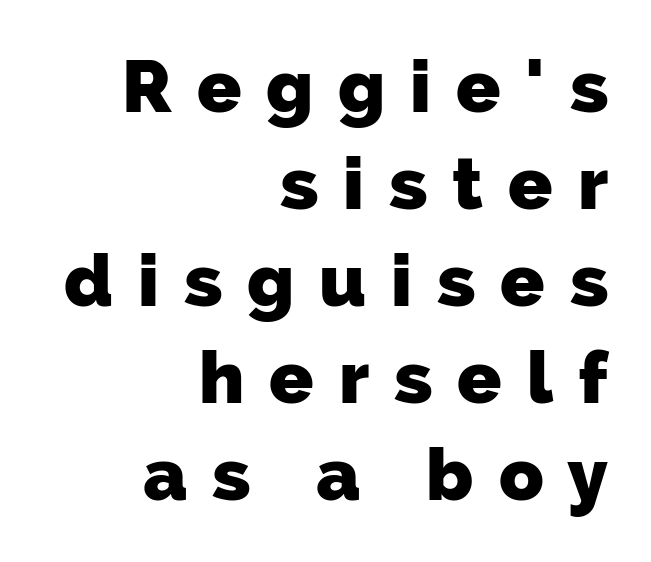
The image shows 73 px heavy sans-serif type; set right-aligned, normal line spacing (1.33x), unusually wide letter spacing (+0.34 em), not underlined; low stroke contrast and a medium x-height.
